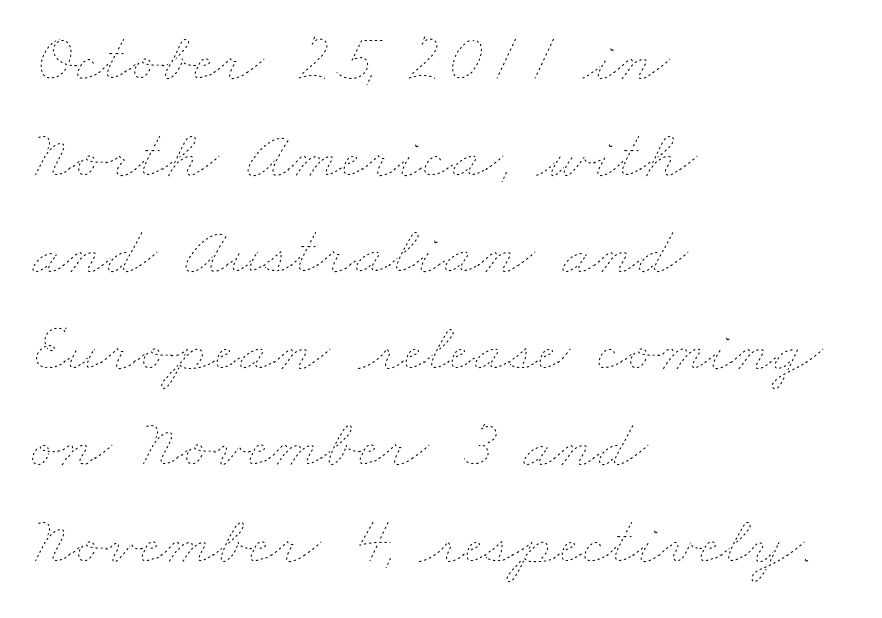
Q: Is the text bold? A: No.
Q: Is the text underlined? A: No.
Q: How is the paragraph aligned? A: Left-aligned.
Q: Is the spacing between letters normal or unusually wide? A: Normal.
Q: Is the spacing between lines tight, normal or loose? A: Normal.
Q: Width (condensed, normal, or wide)? A: Wide.
Q: Stroke contrast? A: Low.
Q: x-height? A: Small.
Q: Monospaced? A: No.
